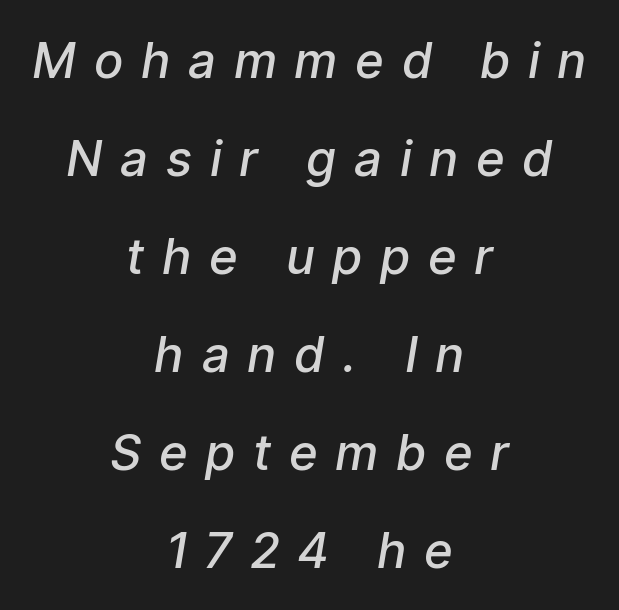
{"italic": "yes", "lean": "right", "slant_degrees": 9, "bold": "semi", "weight": "semibold", "width": "condensed", "stroke_contrast": "low", "x_height": "medium", "monospaced": "no", "underline": "no", "align": "center", "line_spacing": "loose", "line_spacing_ratio": 2.0, "letter_spacing": "wide", "letter_spacing_em": 0.4, "glyph_px": 49}
